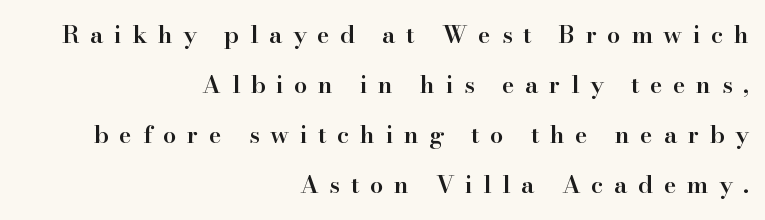
The typesetter chose a ragged-left arrangement here. How heavy is the stroke? Medium-heavy — a semibold, shy of bold. Summary of vertical rhythm: relaxed, with wide interline spacing. Is there any slant? The stems are plumb.
